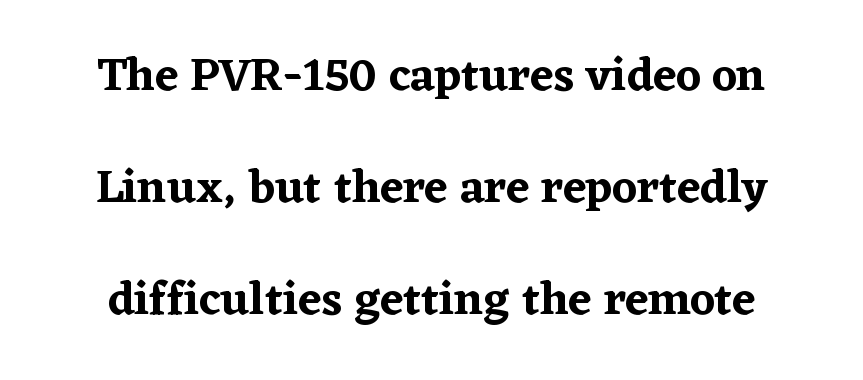
Q: Is the text italic (slanted)? A: No, it is upright.
Q: Is the typeface a serif or a sans-serif typeface? A: Serif.
Q: Is the text underlined? A: No.
Q: How is the paragraph aligned? A: Centered.
Q: Is the spacing between letters normal or unusually wide? A: Normal.
Q: Is the spacing between lines tight, normal or loose? A: Loose.
Q: Width (condensed, normal, or wide)? A: Normal.
Q: Stroke contrast? A: Low.
Q: x-height? A: Medium.
Q: Monospaced? A: No.
